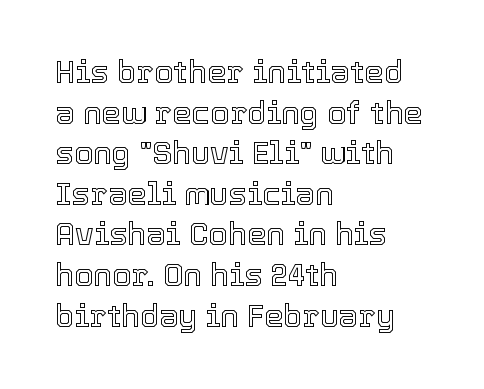
The image shows 31 px text type, upright; set left-aligned, normal line spacing (1.31x), normal letter spacing, not underlined; a medium x-height.
